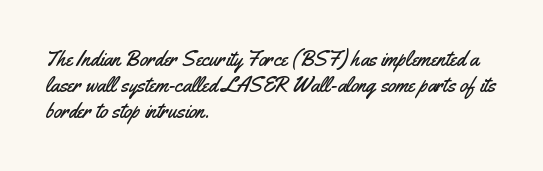
The image shows 21 px text type; set left-aligned, normal line spacing (1.25x), normal letter spacing, not underlined.
